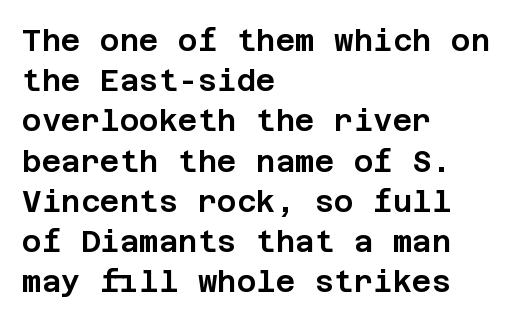
{"serif": "no", "italic": "no", "width": "normal", "stroke_contrast": "low", "x_height": "large", "underline": "no", "align": "left", "line_spacing": "normal", "line_spacing_ratio": 1.34, "letter_spacing": "normal", "letter_spacing_em": 0.0, "glyph_px": 30}
